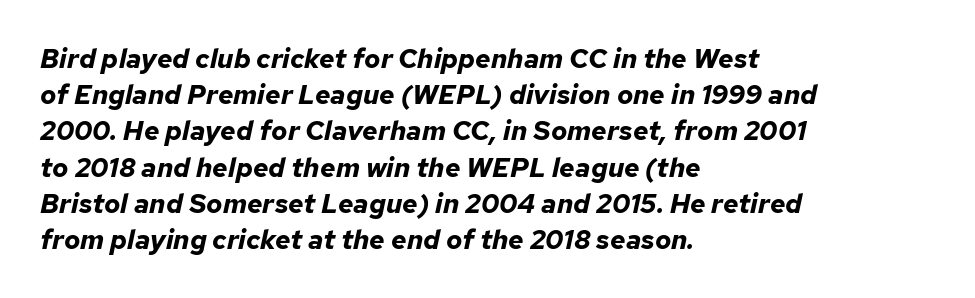
The glyphs have the mass of a bold cut. Vertically, the passage feels balanced, rows spaced as you'd expect. The specimen omits any rule beneath the text block's lines. The passage is arranged the way most books set body copy — flush left.
